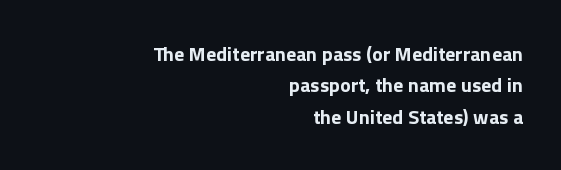
The image shows 20 px bold type, upright; set right-aligned, normal line spacing (1.57x), normal letter spacing, not underlined.
